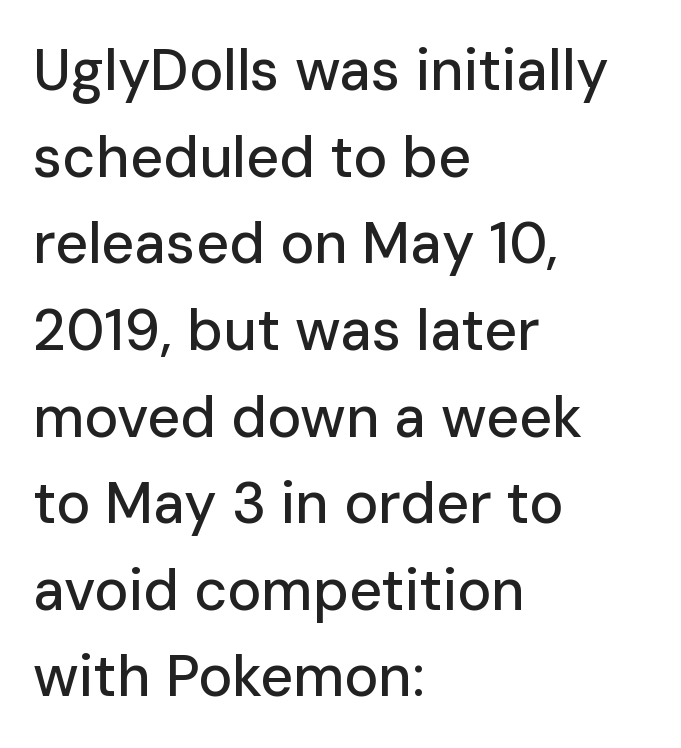
Q: Is the text italic (slanted)? A: No, it is upright.
Q: Is the typeface a serif or a sans-serif typeface? A: Sans-serif.
Q: Is the text underlined? A: No.
Q: How is the paragraph aligned? A: Left-aligned.
Q: Is the spacing between letters normal or unusually wide? A: Normal.
Q: Is the spacing between lines tight, normal or loose? A: Normal.
Q: Width (condensed, normal, or wide)? A: Normal.
Q: Stroke contrast? A: Low.
Q: x-height? A: Medium.
Q: Monospaced? A: No.
